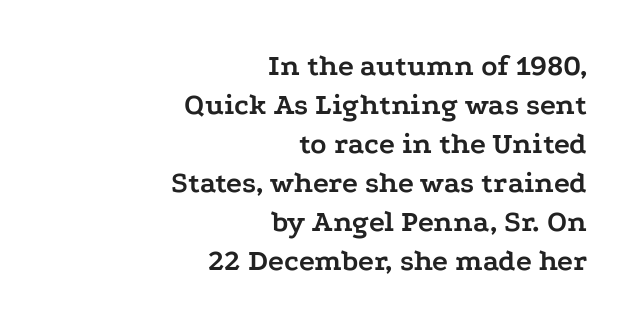
The image shows 30 px semibold, wide serif type, upright; set right-aligned, normal line spacing (1.3x), normal letter spacing, not underlined; low stroke contrast and a medium x-height.
